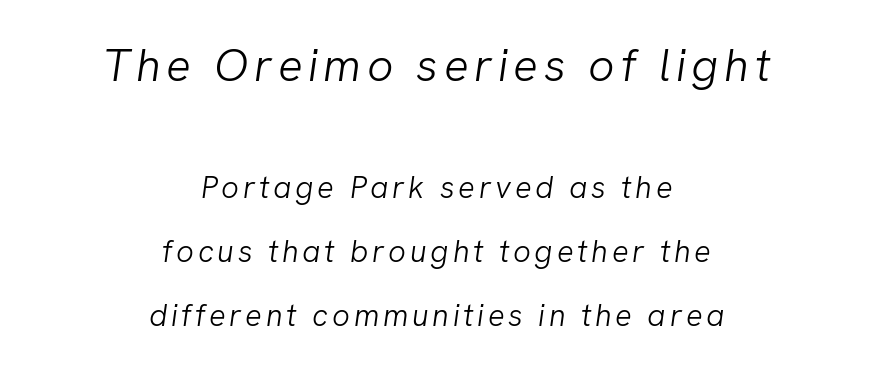
Q: Is the text bold? A: No.
Q: Is the text italic (slanted)? A: Yes, it leans right by about 8 degrees.
Q: Is the text underlined? A: No.
Q: How is the paragraph aligned? A: Centered.
Q: Is the spacing between lines tight, normal or loose? A: Loose.
Q: Which block of text is set in a larger size, the first (top) or the second (bottom)? A: The first (top) one.
Q: Width (condensed, normal, or wide)? A: Normal.
Q: Stroke contrast? A: Low.
Q: x-height? A: Medium.
Q: Monospaced? A: No.
